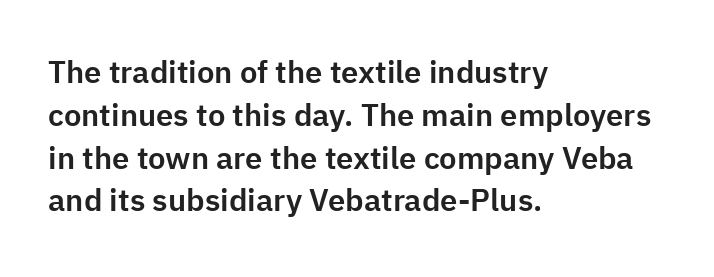
Q: Is the text italic (slanted)? A: No, it is upright.
Q: Is the typeface a serif or a sans-serif typeface? A: Sans-serif.
Q: Is the text underlined? A: No.
Q: How is the paragraph aligned? A: Left-aligned.
Q: Is the spacing between letters normal or unusually wide? A: Normal.
Q: Is the spacing between lines tight, normal or loose? A: Normal.
Q: Width (condensed, normal, or wide)? A: Normal.
Q: Stroke contrast? A: Low.
Q: x-height? A: Medium.
Q: Monospaced? A: No.
